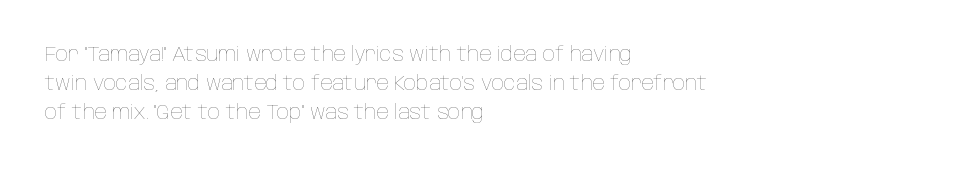
The image shows 20 px text type, upright; set left-aligned, normal line spacing (1.45x), normal letter spacing, not underlined.
